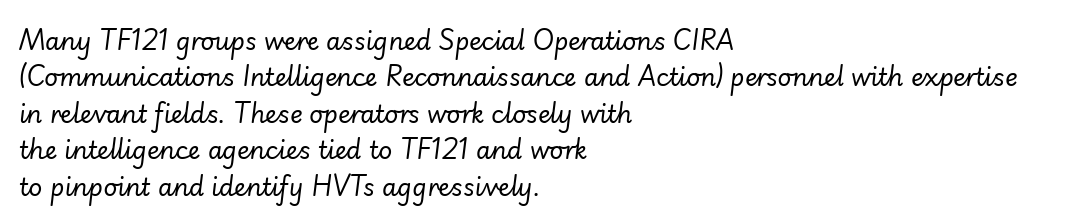
A typesetter would mark this as italic. A typesetter would call this leading conventional body-copy spacing. What stands out about the letter spacing? Nothing — it is the standard amount. Has an underline been added? It has not.
